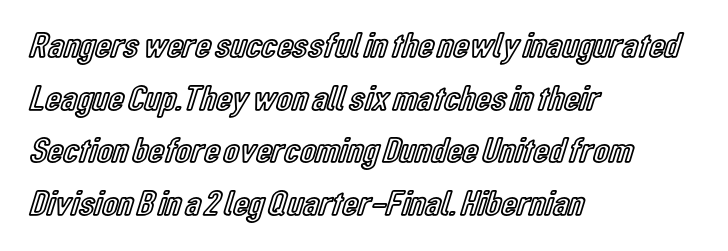
{"width": "condensed", "x_height": "medium", "monospaced": "no", "underline": "no", "align": "left", "line_spacing": "normal", "line_spacing_ratio": 1.46, "letter_spacing": "normal", "letter_spacing_em": 0.0, "glyph_px": 36}
